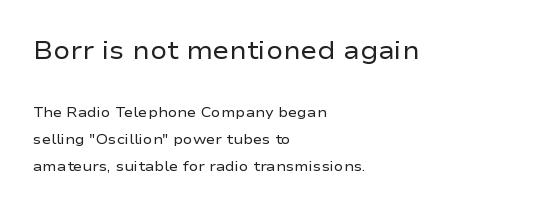
{"italic": "no", "bold": "no", "underline": "no", "align": "left", "line_spacing": "loose", "line_spacing_ratio": 1.95, "letter_spacing": "normal", "letter_spacing_em": 0.0, "larger_block": "first", "size_ratio": 1.79, "glyph_px": 25}
